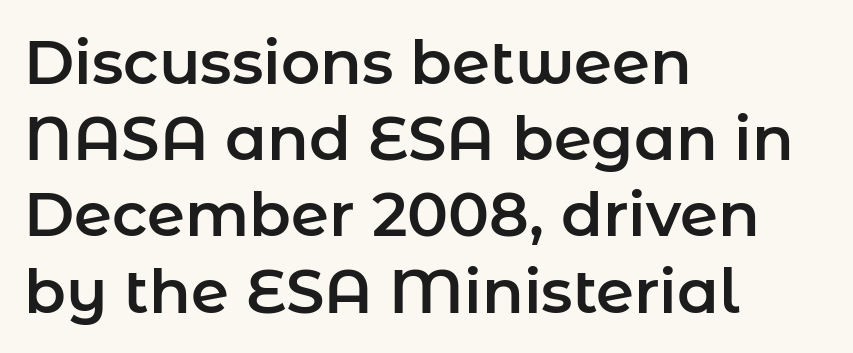
{"serif": "no", "italic": "no", "width": "normal", "stroke_contrast": "low", "x_height": "medium", "monospaced": "no", "underline": "no", "align": "left", "line_spacing": "normal", "line_spacing_ratio": 1.25, "letter_spacing": "normal", "letter_spacing_em": 0.0, "glyph_px": 61}
